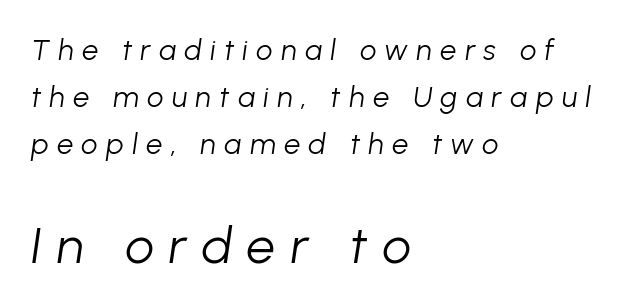
{"italic": "yes", "lean": "right", "slant_degrees": 8, "bold": "no", "weight": "light", "width": "normal", "stroke_contrast": "low", "x_height": "medium", "monospaced": "no", "underline": "no", "align": "left", "line_spacing": "normal", "line_spacing_ratio": 1.62, "letter_spacing": "wide", "letter_spacing_em": 0.29, "larger_block": "second", "size_ratio": 1.76, "glyph_px": 51}
